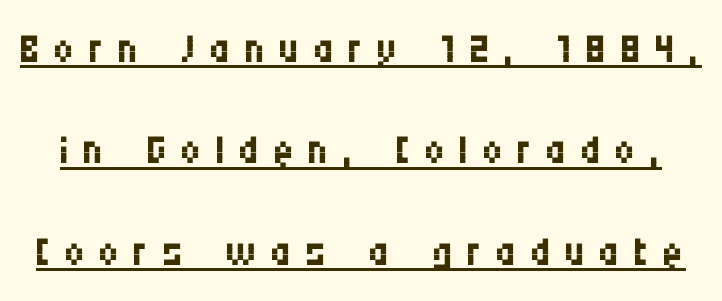
{"serif": "no", "italic": "no", "bold": "no", "weight": "regular", "width": "condensed", "stroke_contrast": "medium", "x_height": "large", "monospaced": "no", "underline": "yes", "line_spacing_ratio": 1.72, "letter_spacing": "wide", "letter_spacing_em": 0.22, "glyph_px": 59}
